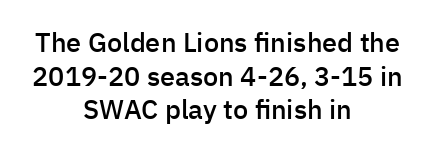
The type sits square on the baseline with zero lean. Bold? Not quite — semibold, heavier than regular but stopping short. The glyphs are unaccompanied by any horizontal stroke below them. These lines stack symmetrically, like a column narrowing and widening about its center. In terms of letterspacing, this is plain default setting.
